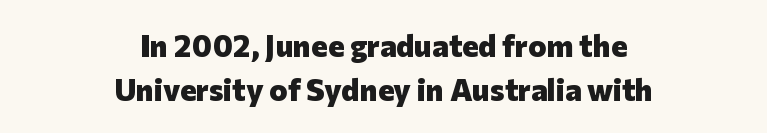
Q: Is the text bold? A: Yes.
Q: Is the text italic (slanted)? A: No, it is upright.
Q: Is the typeface a serif or a sans-serif typeface? A: Sans-serif.
Q: Is the text underlined? A: No.
Q: How is the paragraph aligned? A: Centered.
Q: Is the spacing between letters normal or unusually wide? A: Normal.
Q: Is the spacing between lines tight, normal or loose? A: Normal.
Q: Width (condensed, normal, or wide)? A: Normal.
Q: Stroke contrast? A: Low.
Q: x-height? A: Medium.
Q: Monospaced? A: No.
